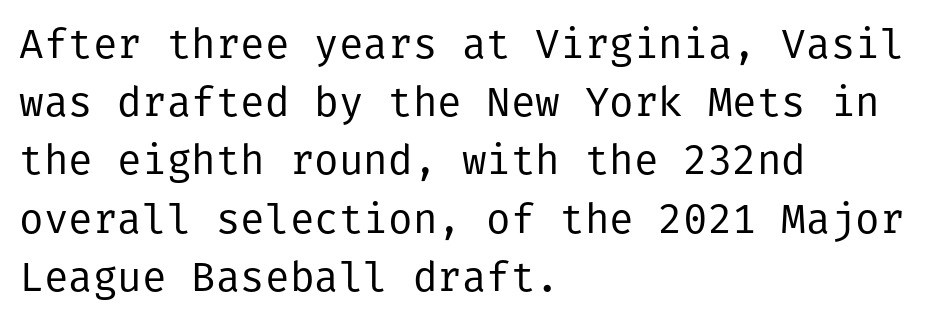
The horizontal fit of the characters is conventional and even. Underline: absent. Line beginnings align vertically; line endings do not. No chunkiness to these letters — they're not bold.
